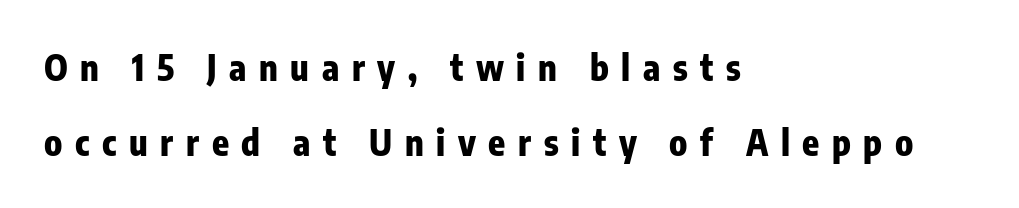
The image shows 35 px heavy, condensed sans-serif type, upright; set left-aligned, loose line spacing (2.14x), unusually wide letter spacing (+0.36 em), not underlined; low stroke contrast and a medium x-height.
